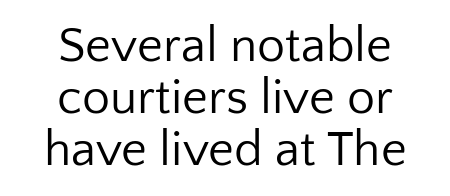
The image shows 50 px regular-weight sans-serif type, upright; set centered, tight line spacing (1.04x), normal letter spacing, not underlined; low stroke contrast and a medium x-height.
